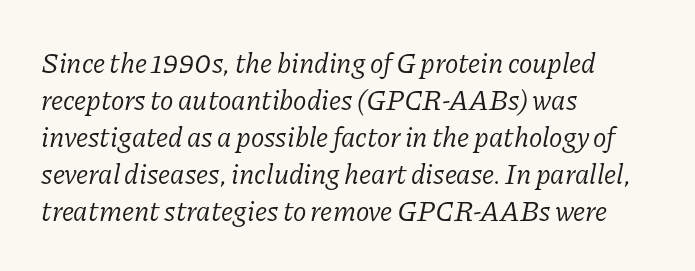
{"serif": "yes", "italic": "yes", "lean": "right", "slant_degrees": 11, "bold": "no", "weight": "light", "width": "normal", "stroke_contrast": "low", "x_height": "medium", "monospaced": "no", "underline": "no", "align": "left", "line_spacing": "normal", "line_spacing_ratio": 1.32, "letter_spacing": "normal", "letter_spacing_em": 0.0, "glyph_px": 28}
